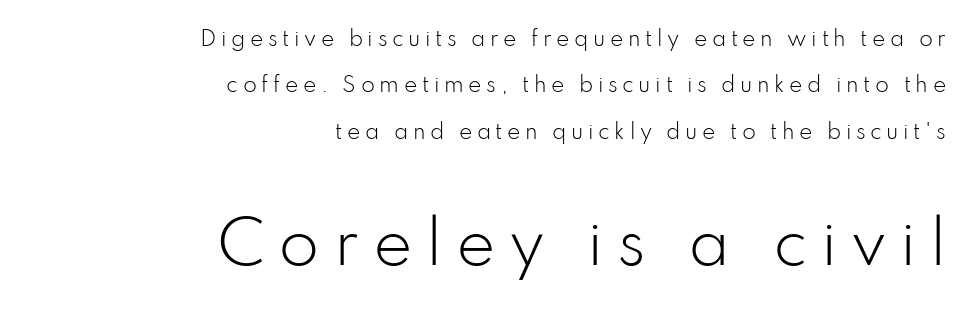
{"serif": "no", "italic": "no", "bold": "no", "weight": "light", "width": "normal", "stroke_contrast": "low", "x_height": "small", "monospaced": "no", "underline": "no", "align": "right", "line_spacing": "loose", "line_spacing_ratio": 2.32, "letter_spacing": "wide", "letter_spacing_em": 0.23, "larger_block": "second", "size_ratio": 2.95, "glyph_px": 59}
